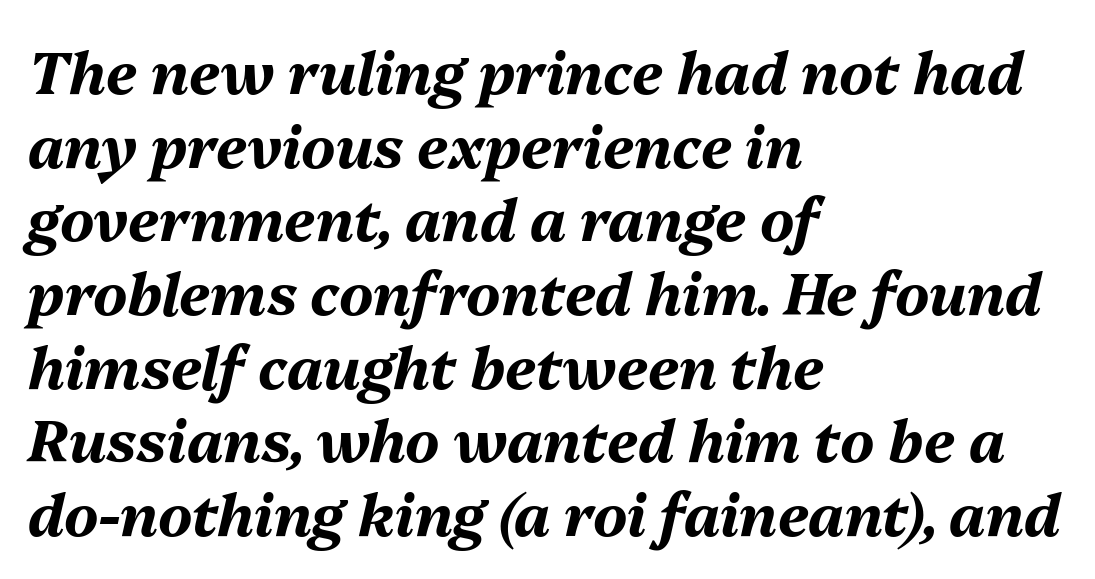
The image shows 58 px bold type, italic (leaning right); set left-aligned, normal line spacing (1.27x), normal letter spacing, not underlined; medium stroke contrast and a medium x-height.
